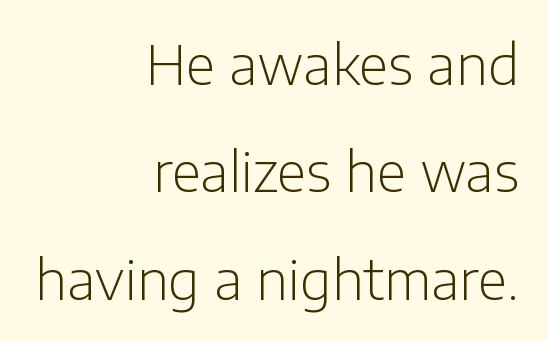
The type sits square on the baseline with zero lean. Caption: standard tracking, unaltered. Has an underline been added? It has not. Compared with a typical body face, this is equally light or lighter still. Which margin do the lines hug? The right one — the left edge is uneven.
